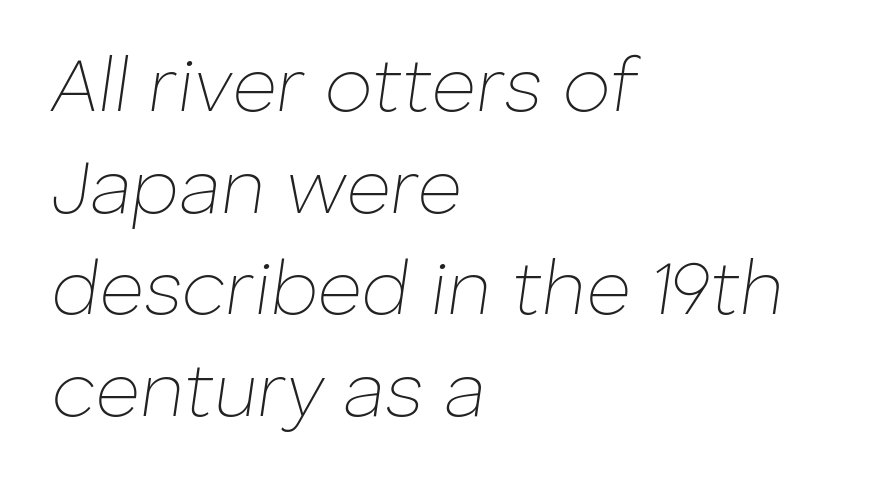
Q: Is the text bold? A: No.
Q: Is the text italic (slanted)? A: Yes, it leans right by about 8 degrees.
Q: Is the text underlined? A: No.
Q: How is the paragraph aligned? A: Left-aligned.
Q: Is the spacing between letters normal or unusually wide? A: Normal.
Q: Is the spacing between lines tight, normal or loose? A: Normal.
Q: Width (condensed, normal, or wide)? A: Normal.
Q: Stroke contrast? A: Low.
Q: x-height? A: Medium.
Q: Monospaced? A: No.
